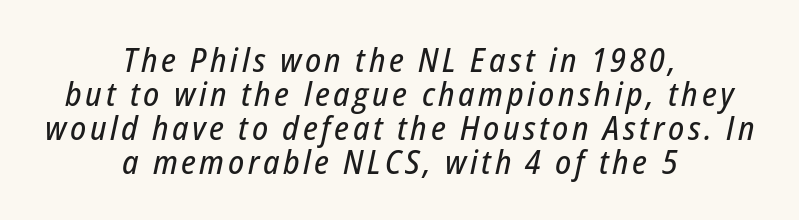
The image shows 33 px condensed type, italic (leaning right); set centered, tight line spacing (1.03x), not underlined; low stroke contrast and a medium x-height.
